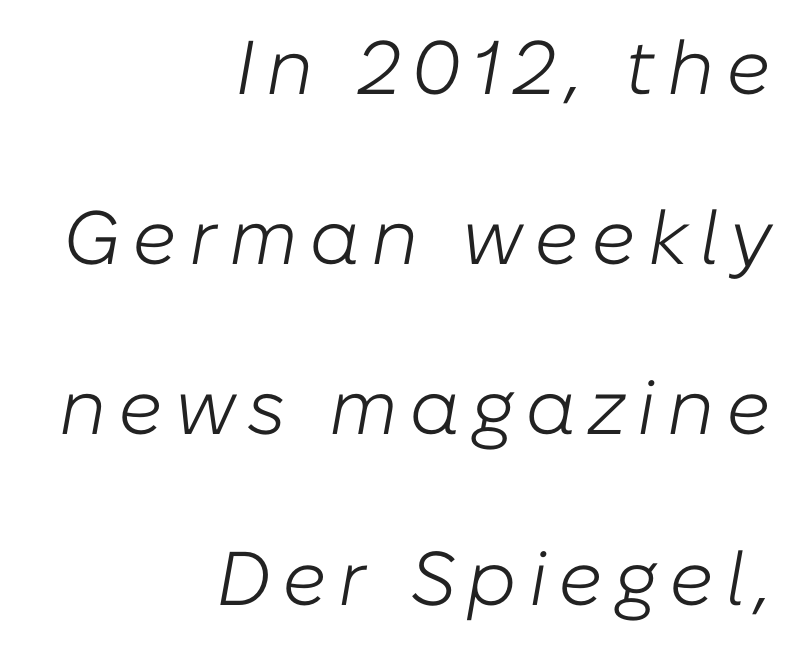
The image shows 76 px light type, italic (leaning right); set right-aligned, loose line spacing (2.24x), not underlined; low stroke contrast and a medium x-height.
